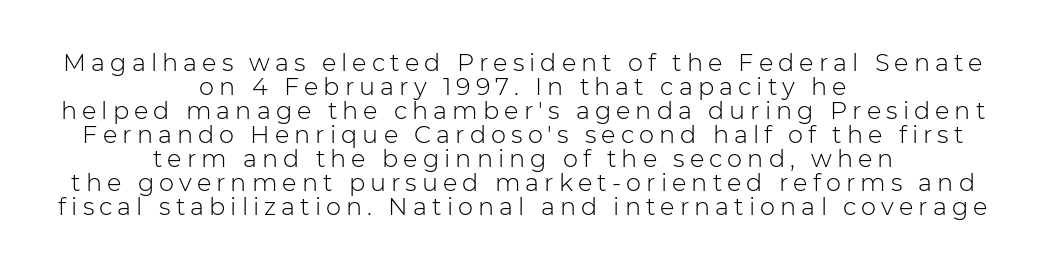
Short and long lines alike share a common midpoint. Each new line begins almost immediately beneath the previous one. Does the lettering tilt? It doesn't — this is upright. Nothing heavy about these letters — not bold at all. The rendering inserts visible extra space after every character. The glyphs are unaccompanied by any horizontal stroke below them.
